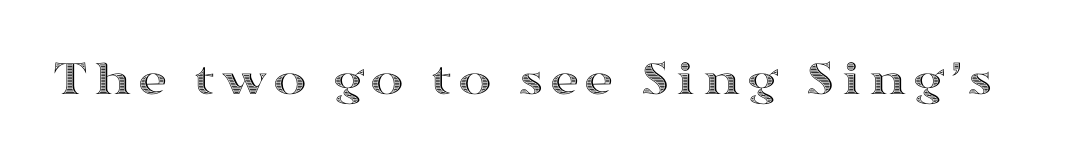
Posture: upright roman. The foot of each line stays bare and open. Do the characters align in a grid? No, the font is proportional.
